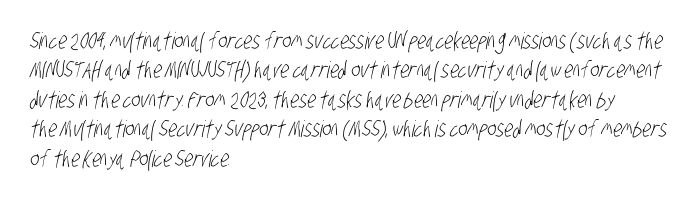
{"bold": "no", "underline": "no", "align": "left", "line_spacing": "normal", "line_spacing_ratio": 1.28, "letter_spacing": "normal", "letter_spacing_em": 0.0, "glyph_px": 23}
